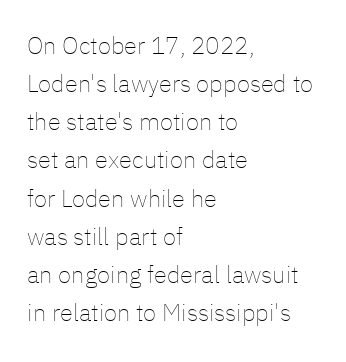
Is there much room between lines? A standard amount, neither cramped nor airy. A roman cut, with each character standing at attention. How are the letters spaced? Ordinarily, with no added tracking. This rendering features lettering with no underline. The paragraph shown leans on its left margin. The weight tops out at a normal text grade.
